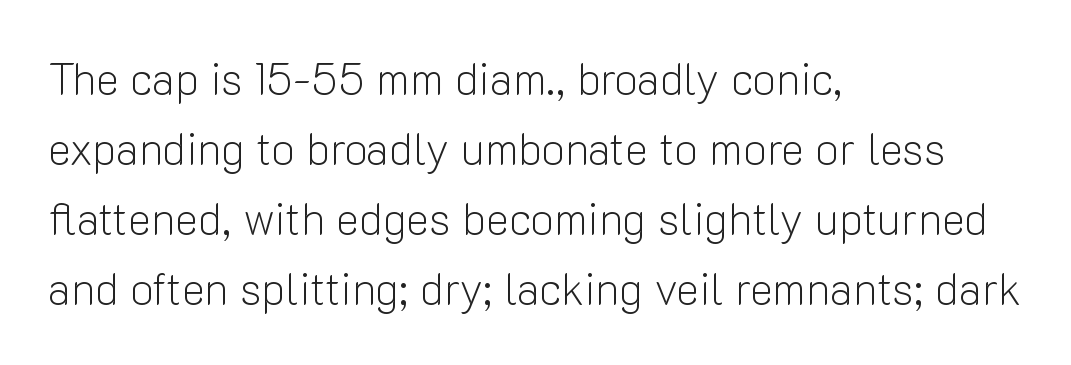
The image shows 44 px light sans-serif type, upright; set left-aligned, normal line spacing (1.59x), normal letter spacing, not underlined; low stroke contrast and a medium x-height.
